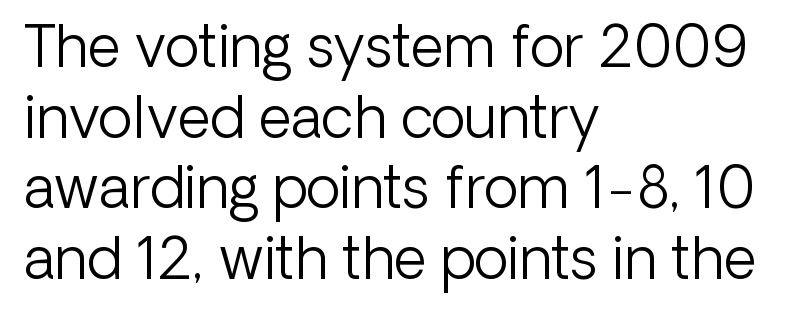
The image shows 57 px light sans-serif type, upright; set left-aligned, line spacing 1.24x, normal letter spacing, not underlined; low stroke contrast and a medium x-height.
